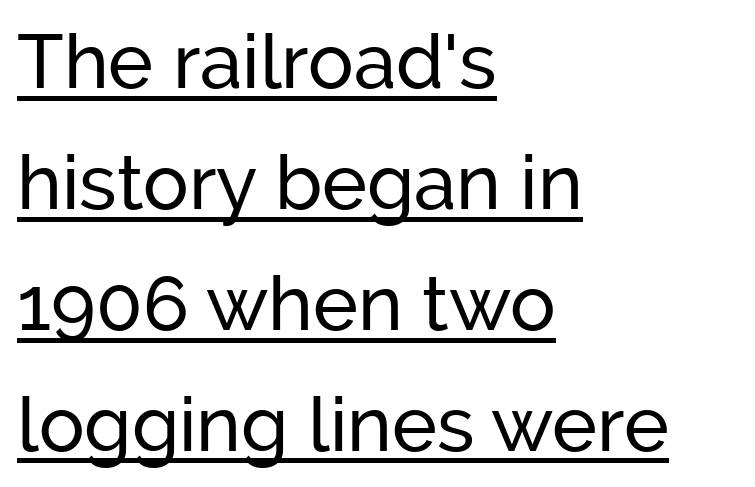
Q: Is the text italic (slanted)? A: No, it is upright.
Q: Is the typeface a serif or a sans-serif typeface? A: Sans-serif.
Q: Is the text underlined? A: Yes.
Q: How is the paragraph aligned? A: Left-aligned.
Q: Is the spacing between letters normal or unusually wide? A: Normal.
Q: Is the spacing between lines tight, normal or loose? A: Normal.
Q: Width (condensed, normal, or wide)? A: Normal.
Q: Stroke contrast? A: Low.
Q: x-height? A: Medium.
Q: Monospaced? A: No.
